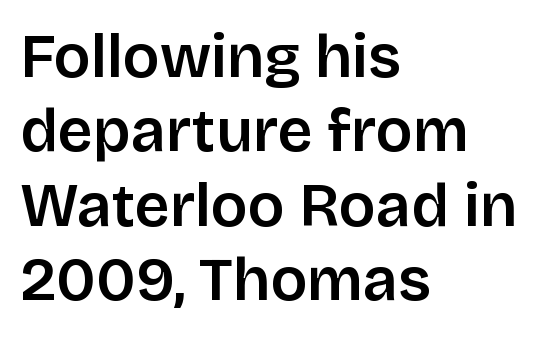
The image shows 61 px sans-serif type, upright; set left-aligned, line spacing 1.22x, normal letter spacing, not underlined; low stroke contrast and a large x-height.
